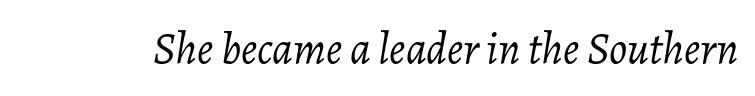
The image shows 45 px light type, italic (leaning right); set normal letter spacing, not underlined; low stroke contrast and a medium x-height.
